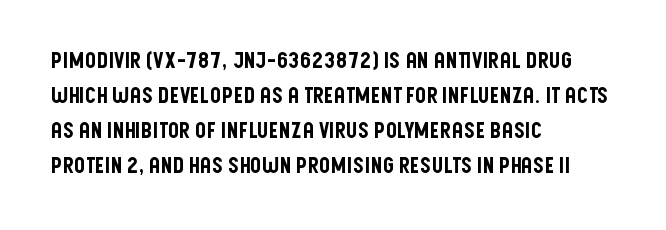
Q: Is the text italic (slanted)? A: No, it is upright.
Q: Is the text underlined? A: No.
Q: How is the paragraph aligned? A: Left-aligned.
Q: Is the spacing between letters normal or unusually wide? A: Normal.
Q: Is the spacing between lines tight, normal or loose? A: Normal.
